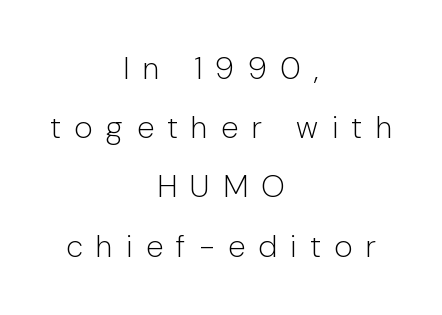
Q: Is the text bold? A: No.
Q: Is the text italic (slanted)? A: No, it is upright.
Q: Is the typeface a serif or a sans-serif typeface? A: Sans-serif.
Q: Is the text underlined? A: No.
Q: How is the paragraph aligned? A: Centered.
Q: Is the spacing between letters normal or unusually wide? A: Unusually wide.
Q: Is the spacing between lines tight, normal or loose? A: Loose.
Q: Width (condensed, normal, or wide)? A: Normal.
Q: Stroke contrast? A: Low.
Q: x-height? A: Medium.
Q: Monospaced? A: No.
